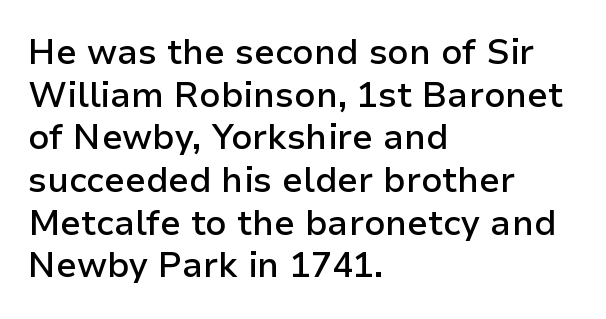
Q: Is the text bold? A: Semi-bold.
Q: Is the text italic (slanted)? A: No, it is upright.
Q: Is the typeface a serif or a sans-serif typeface? A: Sans-serif.
Q: Is the text underlined? A: No.
Q: How is the paragraph aligned? A: Left-aligned.
Q: Is the spacing between letters normal or unusually wide? A: Normal.
Q: Width (condensed, normal, or wide)? A: Normal.
Q: Stroke contrast? A: Low.
Q: x-height? A: Medium.
Q: Monospaced? A: No.
